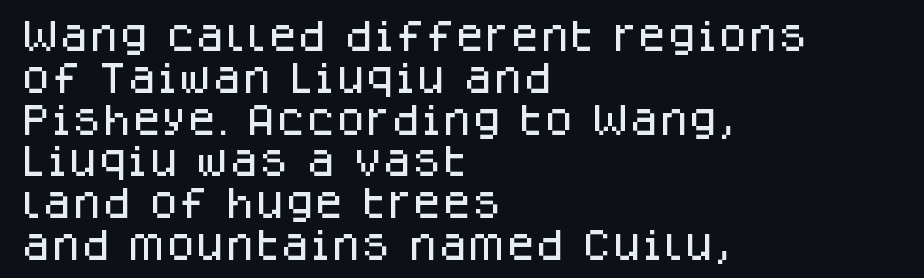
Unlike a traditional serif, this face leaves its strokes unadorned. This sample has the flowing, uneven cadence of proportional lettering. The specimen omits any rule beneath the text block's lines. Alignment: flush left. Short note: letters normally spaced.
